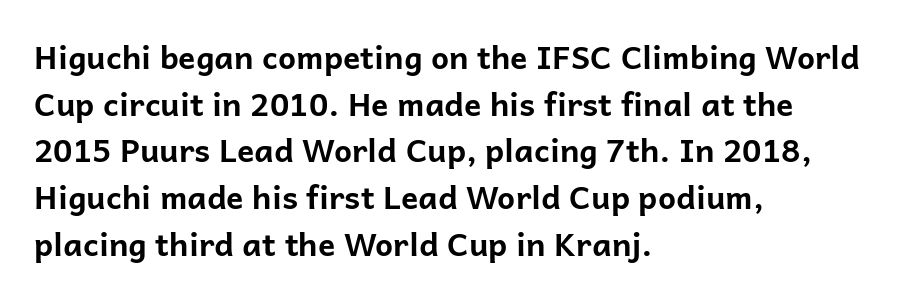
This block has exactly the height ordinary leading produces. Is the block centered? No — it sits flush against the left margin. I'd describe the lettering as bold — thick and assertive. The zone under the glyphs is completely vacant. The letters carry no serifs — their stems end cleanly without finishing strokes. Here the glyphs are tracked normally, forming tight word shapes.
